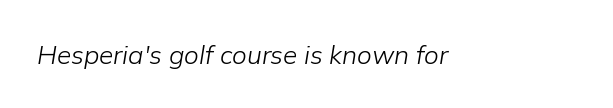
The image shows 26 px text type, italic (leaning right); set normal letter spacing, not underlined.
